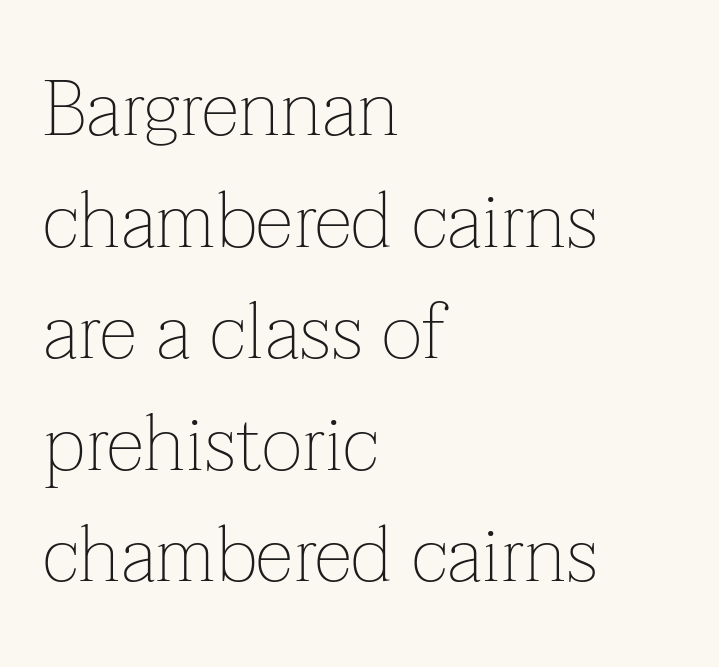
The image shows 78 px thin serif type, upright; set left-aligned, normal line spacing (1.43x), normal letter spacing, not underlined; low stroke contrast and a medium x-height.
